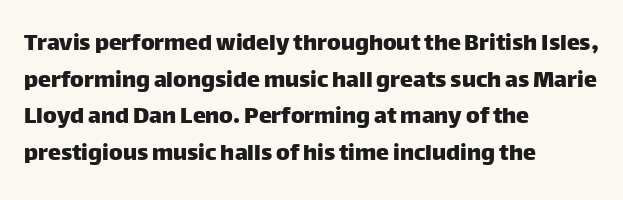
Q: Is the text italic (slanted)? A: No, it is upright.
Q: Is the text underlined? A: No.
Q: How is the paragraph aligned? A: Left-aligned.
Q: Is the spacing between letters normal or unusually wide? A: Normal.
Q: Is the spacing between lines tight, normal or loose? A: Normal.
